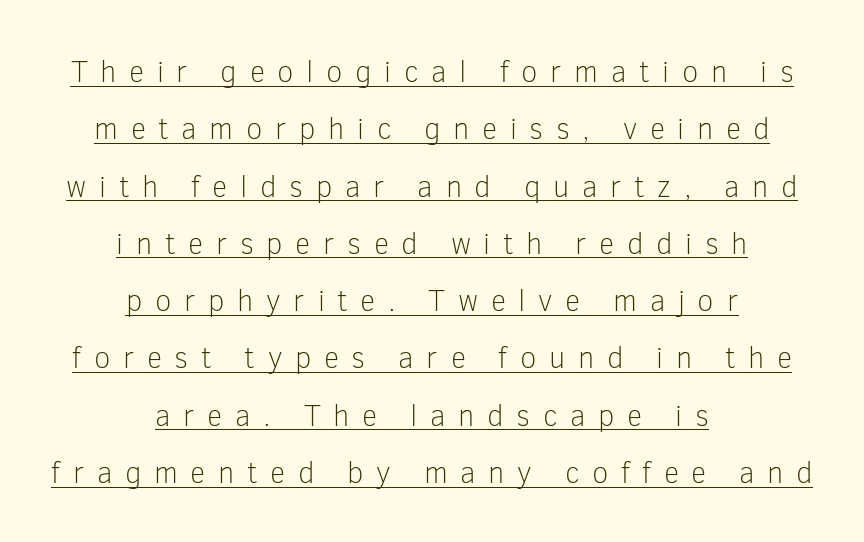
The image shows 30 px light sans-serif type, upright; set centered, loose line spacing (1.91x), unusually wide letter spacing (+0.42 em), underlined; low stroke contrast and a medium x-height.
